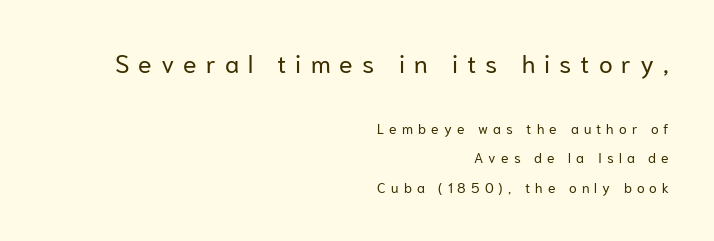
Q: Is the text bold? A: No.
Q: Is the text italic (slanted)? A: No, it is upright.
Q: Is the text underlined? A: No.
Q: How is the paragraph aligned? A: Right-aligned.
Q: Is the spacing between letters normal or unusually wide? A: Unusually wide.
Q: Is the spacing between lines tight, normal or loose? A: Loose.
Q: Which block of text is set in a larger size, the first (top) or the second (bottom)? A: The first (top) one.
